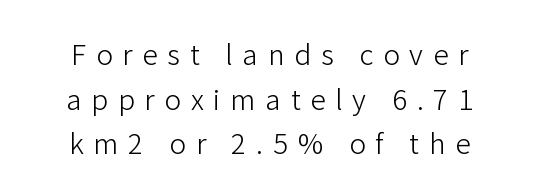
Q: Is the text bold? A: No.
Q: Is the text italic (slanted)? A: No, it is upright.
Q: Is the typeface a serif or a sans-serif typeface? A: Sans-serif.
Q: Is the text underlined? A: No.
Q: How is the paragraph aligned? A: Centered.
Q: Is the spacing between letters normal or unusually wide? A: Unusually wide.
Q: Is the spacing between lines tight, normal or loose? A: Normal.
Q: Width (condensed, normal, or wide)? A: Normal.
Q: Stroke contrast? A: Low.
Q: x-height? A: Medium.
Q: Monospaced? A: No.
